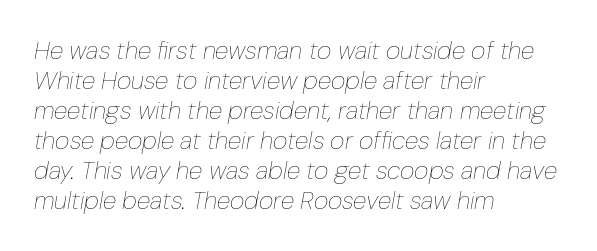
Q: Is the text bold? A: No.
Q: Is the text italic (slanted)? A: Yes, it leans right by about 10 degrees.
Q: Is the text underlined? A: No.
Q: How is the paragraph aligned? A: Left-aligned.
Q: Is the spacing between letters normal or unusually wide? A: Normal.
